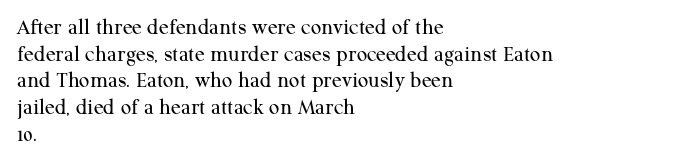
The image shows 23 px text type, upright; set left-aligned, line spacing 1.16x, normal letter spacing, not underlined.
